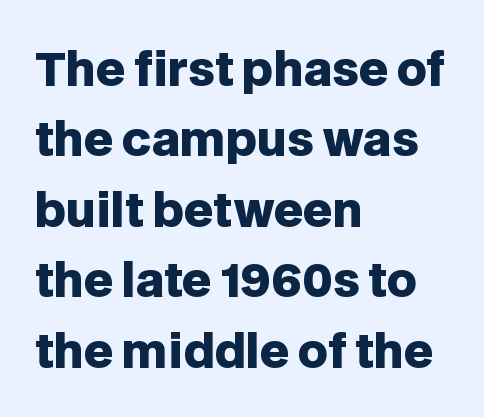
The image shows 46 px heavy sans-serif type, upright; set left-aligned, normal line spacing (1.53x), normal letter spacing, not underlined; low stroke contrast and a large x-height.
